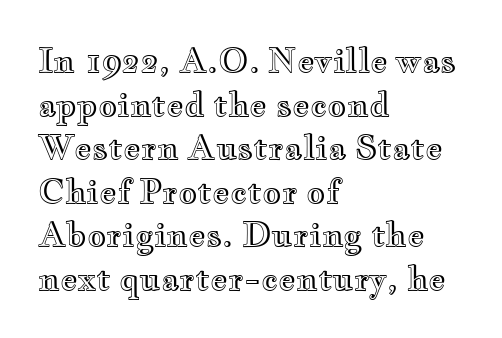
Short and long lines alike share a common starting point at left. Check under the words: just untouched page. Quick note: not italic, upright. Look at the tracking — it's just the regular setting, nothing added.
